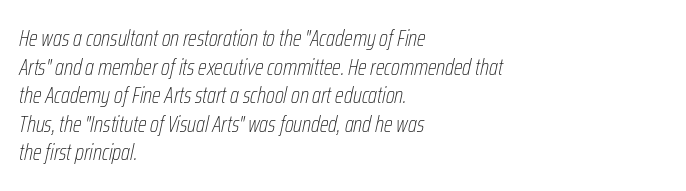
The image shows 23 px text type, italic (leaning right); set left-aligned, line spacing 1.24x, normal letter spacing, not underlined.
